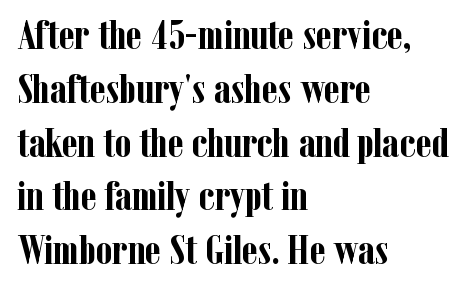
Q: Is the text bold? A: Yes.
Q: Is the text italic (slanted)? A: No, it is upright.
Q: Is the typeface a serif or a sans-serif typeface? A: Serif.
Q: Is the text underlined? A: No.
Q: How is the paragraph aligned? A: Left-aligned.
Q: Is the spacing between letters normal or unusually wide? A: Normal.
Q: Is the spacing between lines tight, normal or loose? A: Normal.
Q: Width (condensed, normal, or wide)? A: Condensed.
Q: Stroke contrast? A: Low.
Q: x-height? A: Medium.
Q: Monospaced? A: No.
